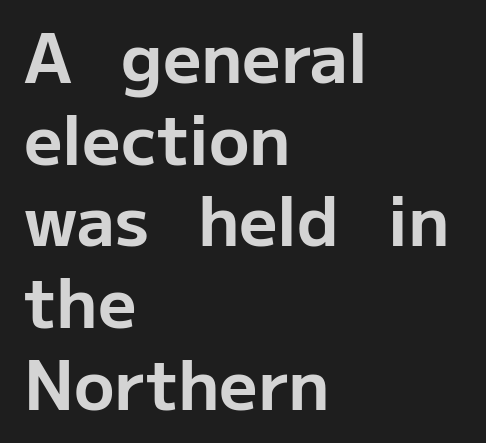
It's the straight-up-and-down kind of type. Do the characters align in a grid? No, the font is proportional. Line beginnings align vertically; line endings do not. Serif or sans? Sans — the stroke terminals are bare.
